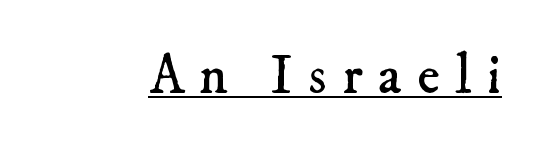
Check the space under the baseline: a stroke is drawn there. Small tapered or slab feet sit at the stroke ends, so this counts as serif. You could only call the tracking loose — the letters float apart. The passage shown is typed in a proportional face where columns would drift. The weight tops out at a normal text grade.
